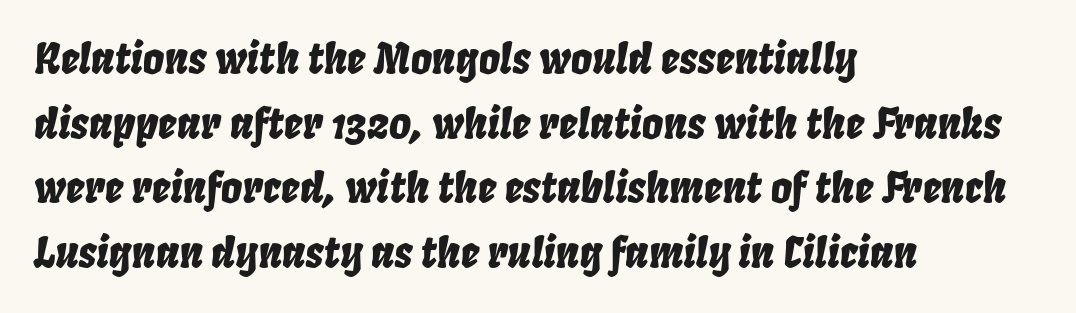
Q: Is the text italic (slanted)? A: Yes, it leans right by about 8 degrees.
Q: Is the text underlined? A: No.
Q: How is the paragraph aligned? A: Left-aligned.
Q: Is the spacing between letters normal or unusually wide? A: Normal.
Q: Is the spacing between lines tight, normal or loose? A: Normal.
Q: Width (condensed, normal, or wide)? A: Condensed.
Q: Stroke contrast? A: Low.
Q: x-height? A: Large.
Q: Monospaced? A: No.
